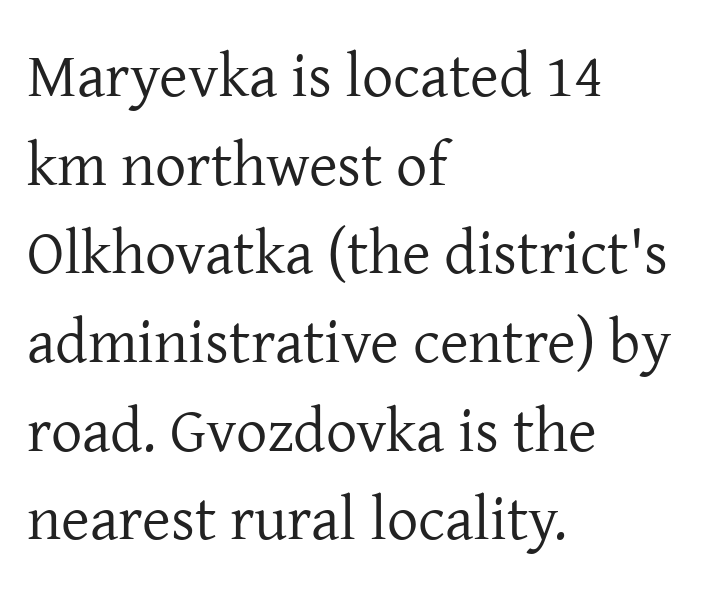
What stands out about the letter spacing? Nothing — it is the standard amount. Weight class: somewhere from thin through regular. Beneath every word, the page is bare. Left-aligned paragraph, ragged on the right.
